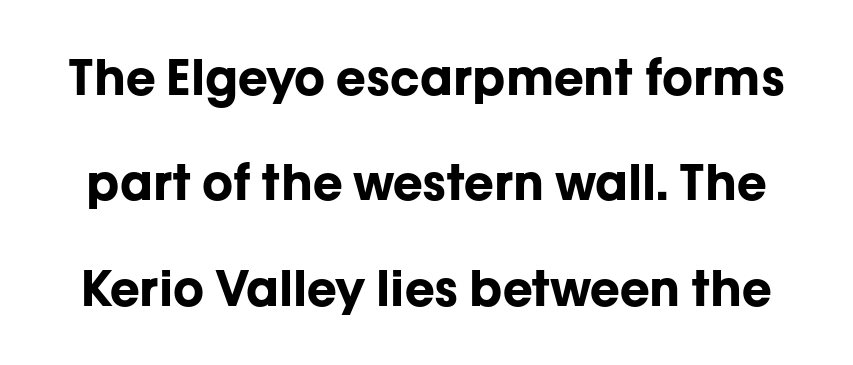
Inter-character spacing is left at the font's built-in metrics. The baseline area is clear. What's the leading like? Stretched, with rows far apart. Style check: upright. In terms of weight, the rendering is a true, heavy bold.
